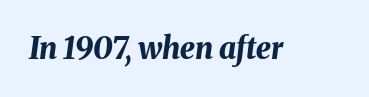
Q: Is the text bold? A: Yes.
Q: Is the text italic (slanted)? A: Yes, it leans right by about 8 degrees.
Q: Is the text underlined? A: No.
Q: Is the spacing between letters normal or unusually wide? A: Normal.
Q: Width (condensed, normal, or wide)? A: Normal.
Q: Stroke contrast? A: Medium.
Q: x-height? A: Medium.
Q: Monospaced? A: No.
